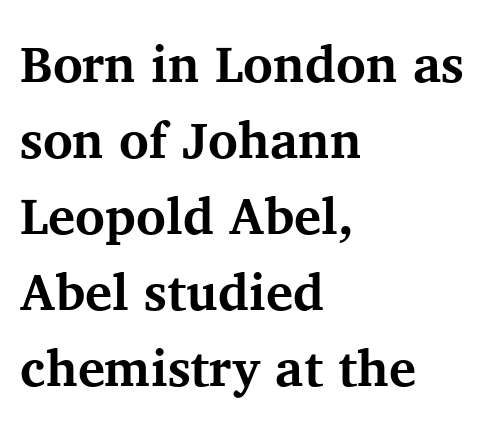
{"serif": "yes", "italic": "no", "bold": "yes", "weight": "bold", "width": "normal", "stroke_contrast": "medium", "x_height": "medium", "monospaced": "no", "underline": "no", "align": "left", "line_spacing": "normal", "line_spacing_ratio": 1.49, "letter_spacing": "normal", "letter_spacing_em": 0.0, "glyph_px": 51}
